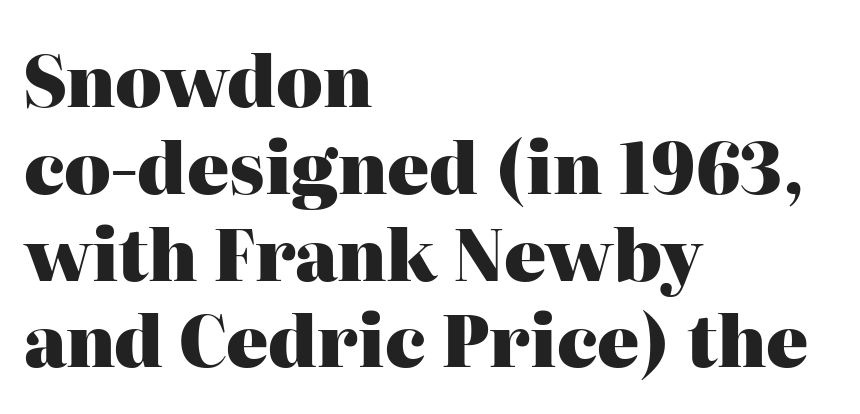
{"serif": "yes", "italic": "no", "bold": "yes", "weight": "heavy", "width": "normal", "stroke_contrast": "high", "x_height": "medium", "monospaced": "no", "underline": "no", "align": "left", "line_spacing_ratio": 1.24, "letter_spacing": "normal", "letter_spacing_em": 0.0, "glyph_px": 70}
